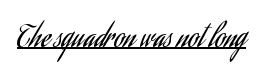
The image shows 29 px regular-weight, condensed sans-serif type; set normal letter spacing, underlined; low stroke contrast and a small x-height.
